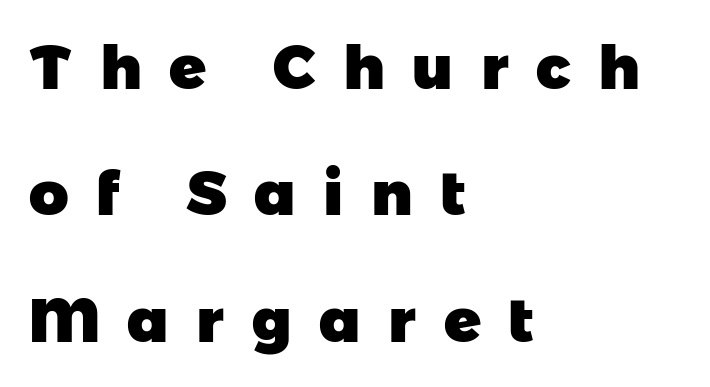
The image shows 61 px heavy sans-serif type; set left-aligned, loose line spacing (2.07x), unusually wide letter spacing (+0.45 em), not underlined; low stroke contrast and a medium x-height.
